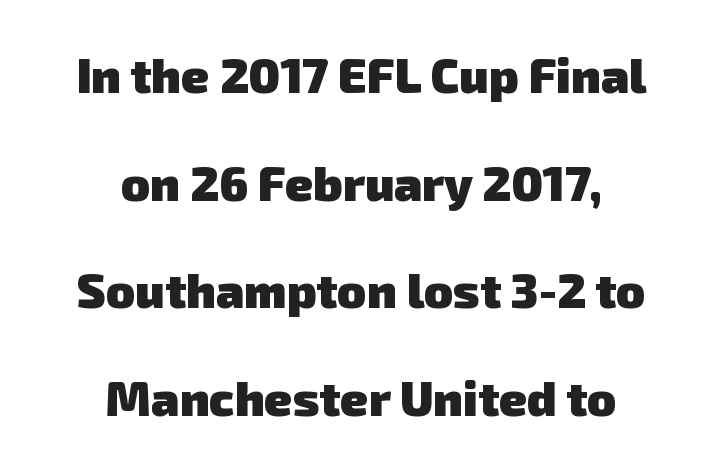
You could fit nearly another row in the gap between these rows. Every letter is thick-stroked: bold, no question. Characters follow at the spacing the type designer built in. The face used here is proportionally spaced, like ordinary book or web type. Compared with a flush-left layout, this one balances lines on the center instead.
